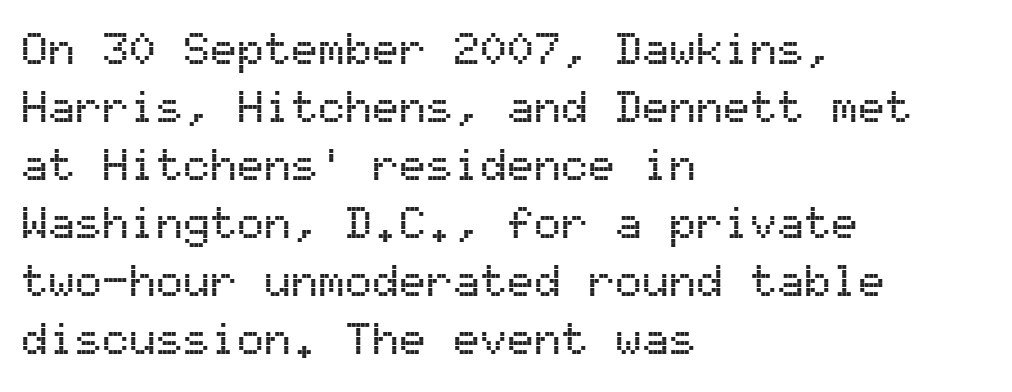
Whoever set this chose a conventional vertical rhythm. Letterform terminals end flat and unadorned throughout the passage. Tracking here is standard; glyphs follow each other at the usual distance. Every character here occupies the same horizontal width, giving the sample a typewriter-like rhythm. The passage shown is not underscored anywhere.
